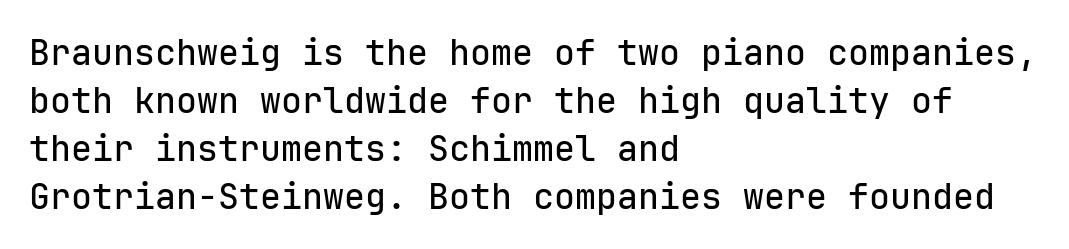
{"serif": "no", "italic": "no", "width": "normal", "stroke_contrast": "low", "x_height": "medium", "monospaced": "yes", "underline": "no", "align": "left", "line_spacing": "normal", "line_spacing_ratio": 1.37, "letter_spacing": "normal", "letter_spacing_em": 0.0, "glyph_px": 35}
